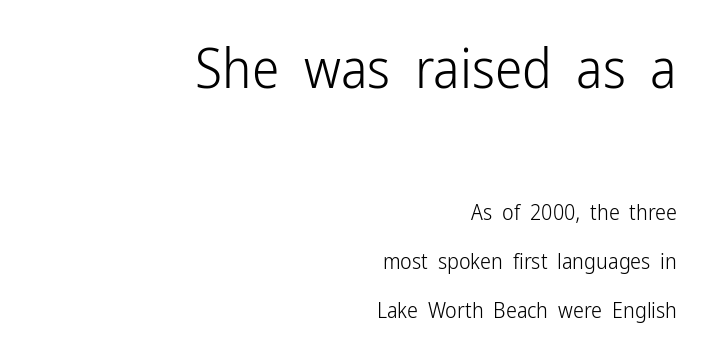
{"serif": "no", "italic": "no", "bold": "no", "weight": "light", "width": "condensed", "stroke_contrast": "low", "x_height": "medium", "monospaced": "no", "underline": "no", "align": "right", "line_spacing": "loose", "line_spacing_ratio": 2.23, "letter_spacing": "normal", "letter_spacing_em": 0.0, "larger_block": "first", "size_ratio": 2.5, "glyph_px": 55}
